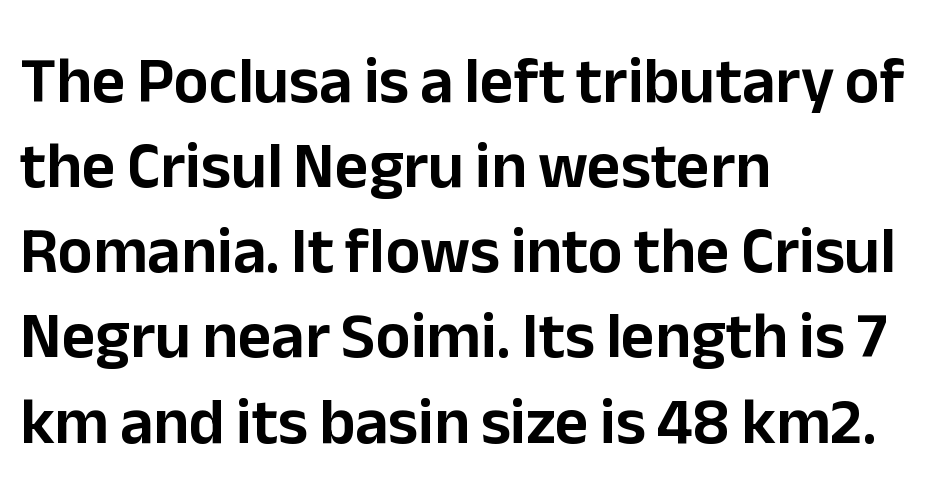
Does the copy run flush right? No — it runs flush left. The string is rendered with underlining switched off. One glance says typical: line gaps are just what's usual. Proportional: the letters do not fall into vertical columns. Standard letterfit; no display-style spreading of the glyphs.
